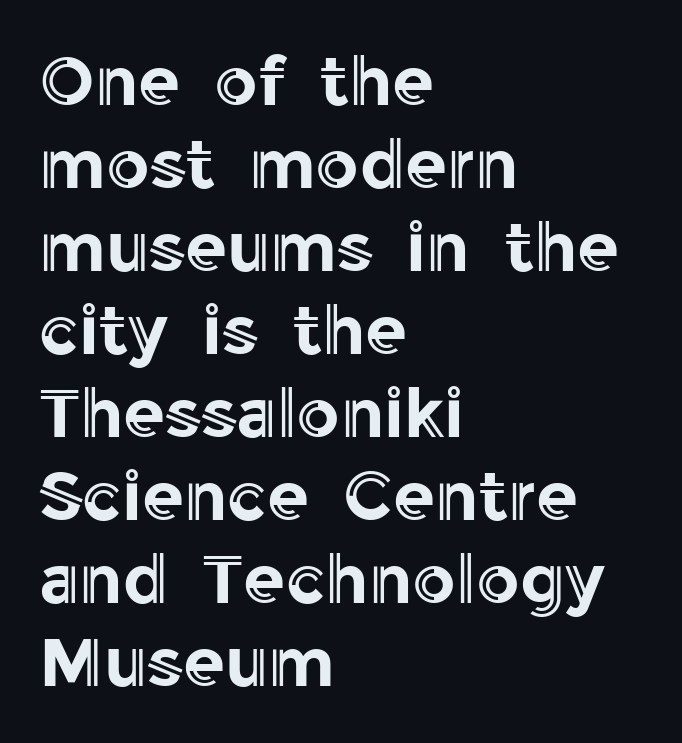
Honestly, the letter spacing is just normal — you wouldn't notice it. Horizontal alignment here is leftward, the default for most running prose. Italic? Not at all — the glyphs are vertical. Looks like regular typesetting: each glyph gets only the width it needs. Plain, unruled lines of type.
